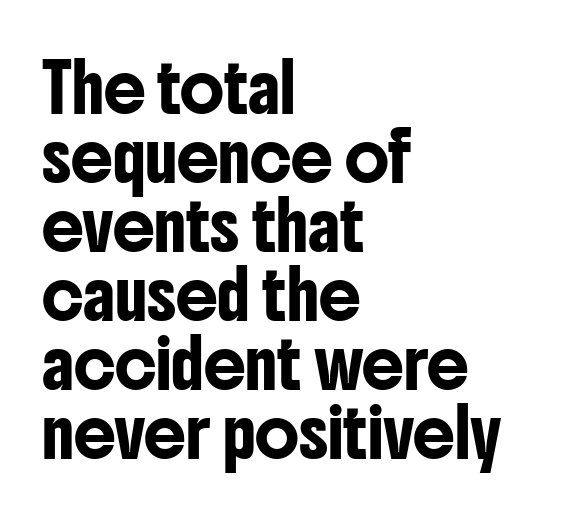
The type is set solid horizontally, with unmodified tracking. Decoration check: the copy has no underline. The space between consecutive lines is moderate. No feet cap the strokes, marking this as sans-serif type.
